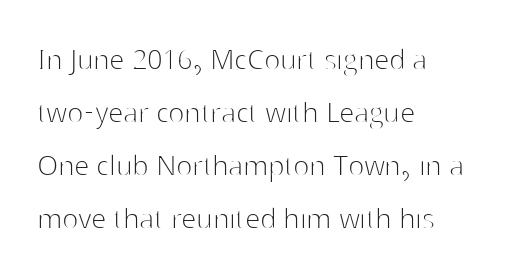
The image shows 34 px thin sans-serif type, upright; set left-aligned, normal line spacing (1.56x), normal letter spacing, not underlined; high stroke contrast and a medium x-height.
